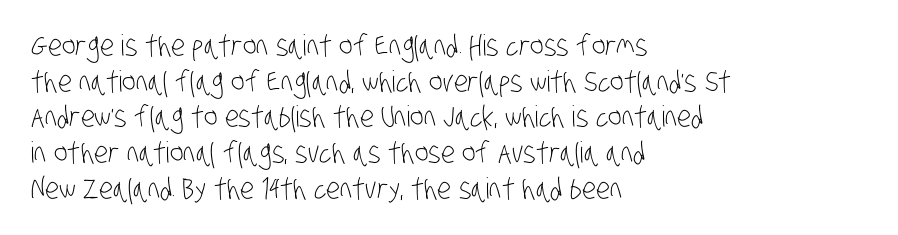
Grotesque or geometric, the face here clearly has no serifs. These lines keep a tight, regular rhythm from letter to letter. The letters advance in unequal steps, a hallmark of proportional type. Compared with a typical body face, this is equally light or lighter still. Anything drawn beneath the words? Only blank space.
